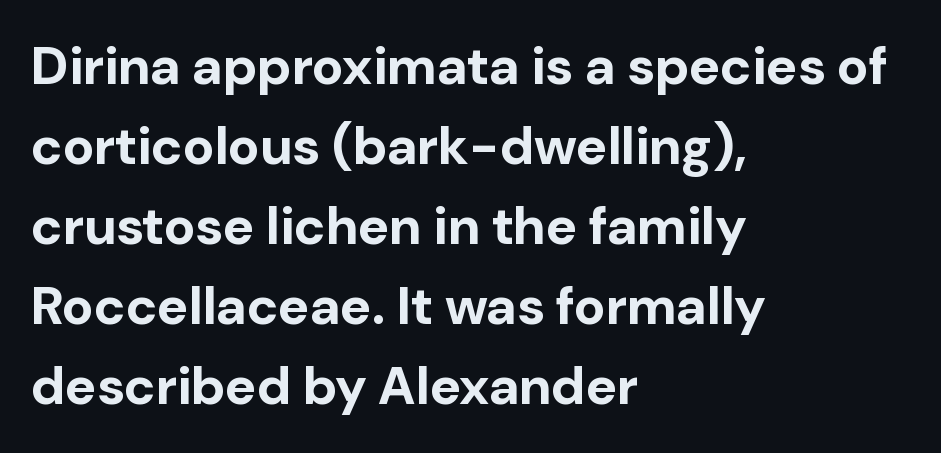
{"serif": "no", "italic": "no", "bold": "yes", "weight": "bold", "width": "normal", "stroke_contrast": "low", "x_height": "medium", "monospaced": "no", "underline": "no", "align": "left", "line_spacing": "normal", "line_spacing_ratio": 1.51, "letter_spacing": "normal", "letter_spacing_em": 0.0, "glyph_px": 53}
